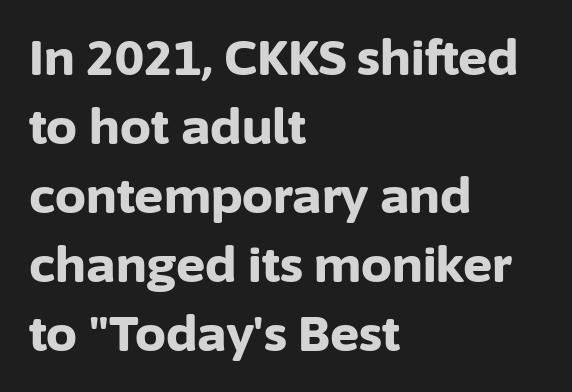
The image shows 49 px bold sans-serif type, upright; set left-aligned, normal line spacing (1.41x), normal letter spacing, not underlined; low stroke contrast and a medium x-height.
